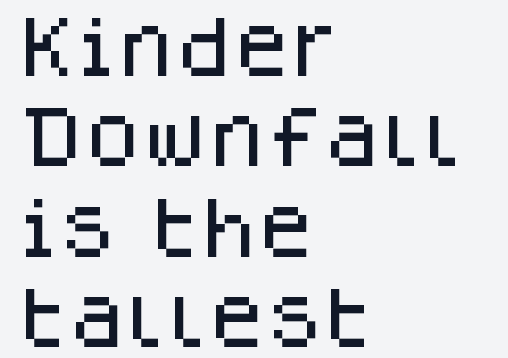
{"serif": "no", "italic": "no", "width": "normal", "stroke_contrast": "low", "x_height": "large", "monospaced": "no", "underline": "no", "align": "left", "line_spacing": "normal", "line_spacing_ratio": 1.37, "letter_spacing": "normal", "letter_spacing_em": 0.0, "glyph_px": 66}
